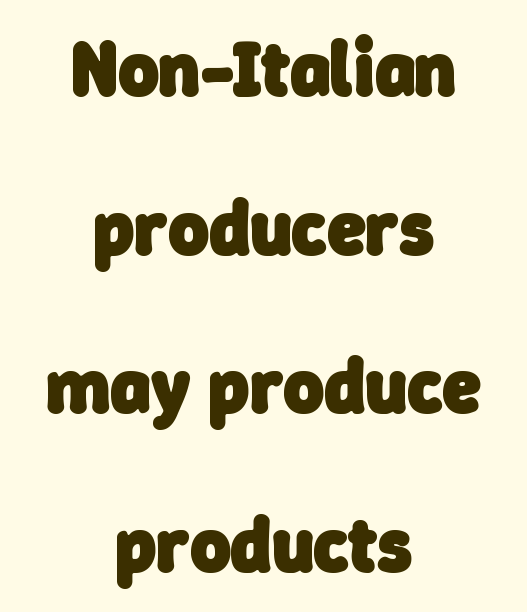
{"serif": "no", "bold": "yes", "weight": "heavy", "width": "normal", "stroke_contrast": "low", "x_height": "medium", "monospaced": "no", "underline": "no", "align": "center", "line_spacing": "loose", "line_spacing_ratio": 2.06, "letter_spacing": "normal", "letter_spacing_em": 0.0, "glyph_px": 77}
